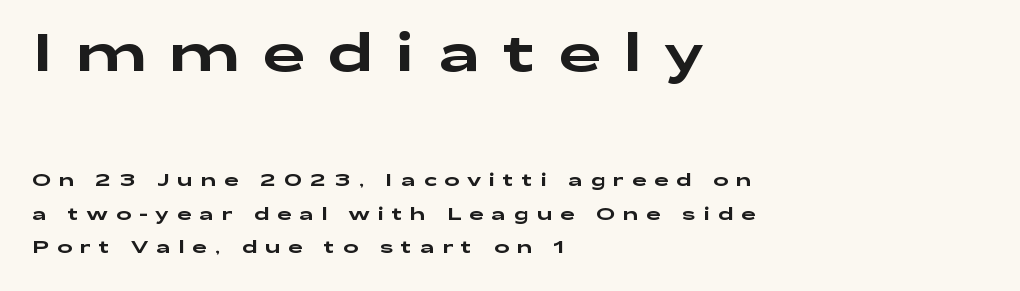
Q: Is the text italic (slanted)? A: No, it is upright.
Q: Is the typeface a serif or a sans-serif typeface? A: Sans-serif.
Q: Is the text underlined? A: No.
Q: How is the paragraph aligned? A: Left-aligned.
Q: Is the spacing between letters normal or unusually wide? A: Unusually wide.
Q: Which block of text is set in a larger size, the first (top) or the second (bottom)? A: The first (top) one.
Q: Width (condensed, normal, or wide)? A: Wide.
Q: Stroke contrast? A: Low.
Q: x-height? A: Medium.
Q: Monospaced? A: No.
